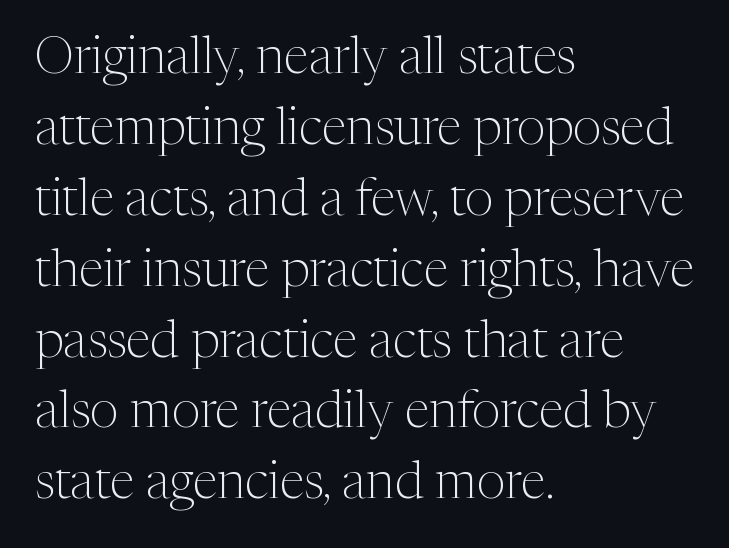
Here the designer chose a conventional face with non-uniform glyph widths. The passage shown is typeset with a serif family. Check the space under the baseline: it is left empty. The block of text has a typical density, with ordinary space between rows. Style check: upright.
